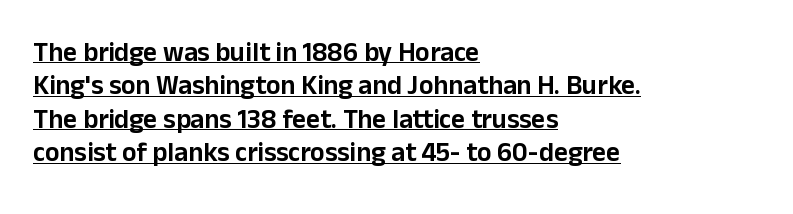
Italic: no, the glyphs are upright roman. The passage shown is underscored from start to finish. Spacing between characters is what you'd get straight out of the box. Which margin do the lines hug? The left one — the right edge is uneven.
